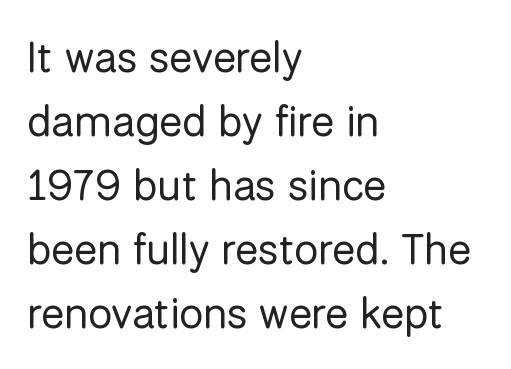
The image shows 43 px regular-weight sans-serif type, upright; set left-aligned, normal line spacing (1.49x), normal letter spacing, not underlined; low stroke contrast and a medium x-height.
